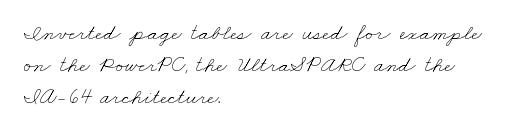
Q: Is the text bold? A: No.
Q: Is the text underlined? A: No.
Q: How is the paragraph aligned? A: Left-aligned.
Q: Is the spacing between letters normal or unusually wide? A: Normal.
Q: Is the spacing between lines tight, normal or loose? A: Normal.
